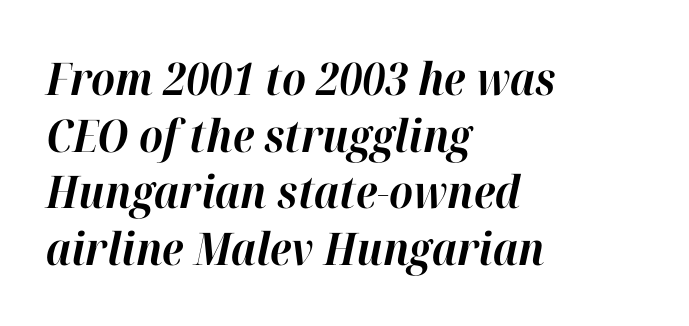
{"italic": "yes", "lean": "right", "slant_degrees": 12, "bold": "yes", "weight": "bold", "width": "normal", "stroke_contrast": "high", "x_height": "medium", "monospaced": "no", "underline": "no", "align": "left", "line_spacing": "normal", "line_spacing_ratio": 1.26, "letter_spacing": "normal", "letter_spacing_em": 0.0, "glyph_px": 45}
